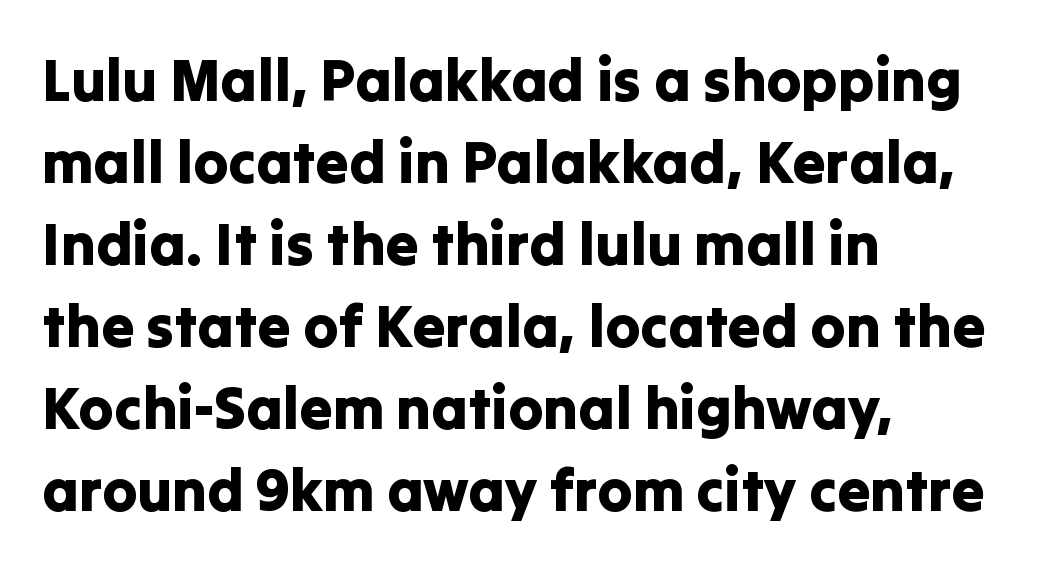
Q: Is the text italic (slanted)? A: No, it is upright.
Q: Is the typeface a serif or a sans-serif typeface? A: Sans-serif.
Q: Is the text underlined? A: No.
Q: How is the paragraph aligned? A: Left-aligned.
Q: Is the spacing between letters normal or unusually wide? A: Normal.
Q: Is the spacing between lines tight, normal or loose? A: Normal.
Q: Width (condensed, normal, or wide)? A: Normal.
Q: Stroke contrast? A: Low.
Q: x-height? A: Medium.
Q: Monospaced? A: No.
